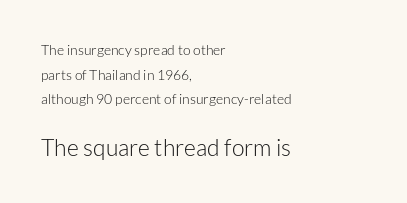
Q: Is the text bold? A: No.
Q: Is the text italic (slanted)? A: No, it is upright.
Q: Is the text underlined? A: No.
Q: How is the paragraph aligned? A: Left-aligned.
Q: Is the spacing between letters normal or unusually wide? A: Normal.
Q: Which block of text is set in a larger size, the first (top) or the second (bottom)? A: The second (bottom) one.
